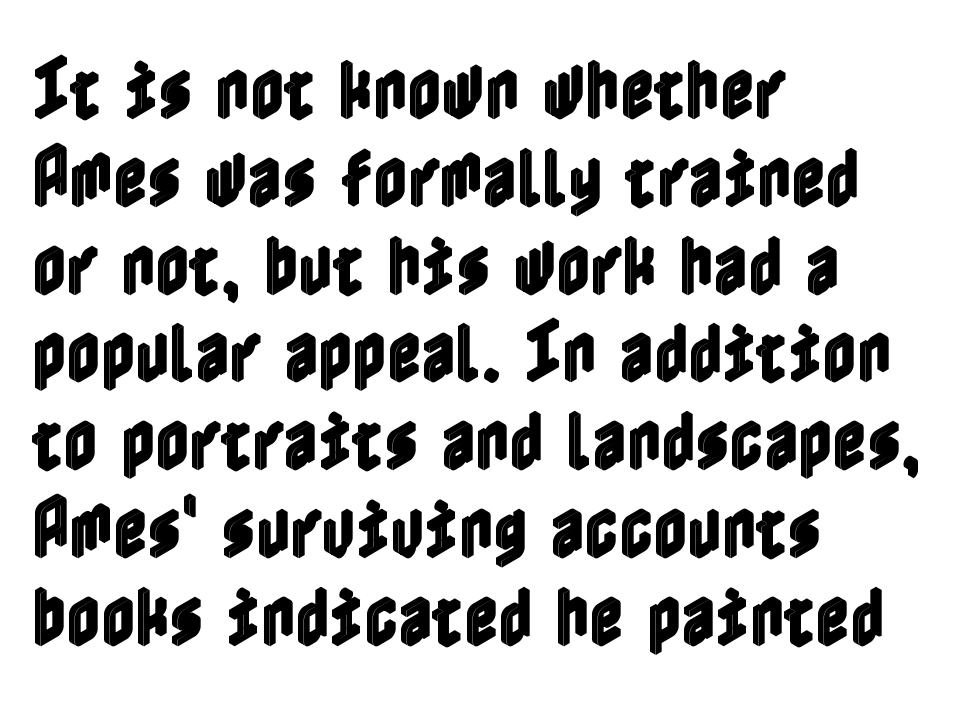
{"italic": "no", "width": "condensed", "x_height": "medium", "underline": "no", "align": "left", "line_spacing": "normal", "line_spacing_ratio": 1.33, "letter_spacing": "normal", "letter_spacing_em": 0.0, "glyph_px": 66}
